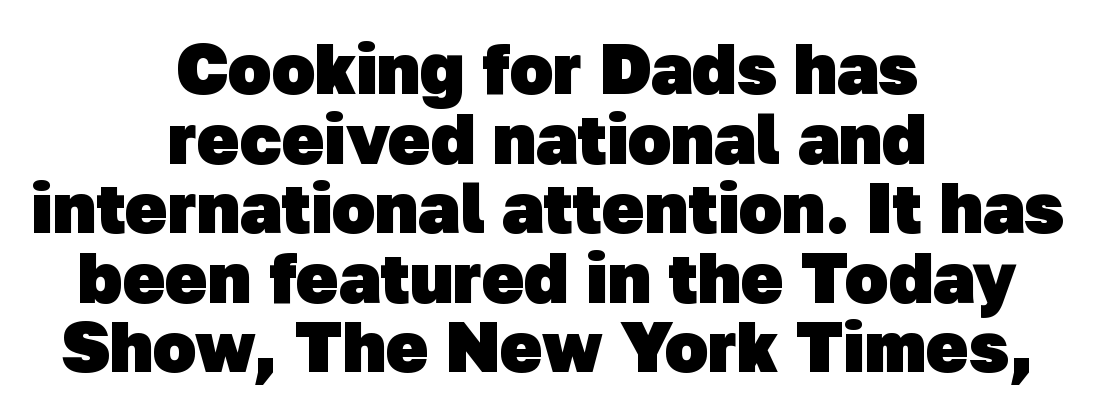
Q: Is the text bold? A: Yes.
Q: Is the typeface a serif or a sans-serif typeface? A: Sans-serif.
Q: Is the text underlined? A: No.
Q: How is the paragraph aligned? A: Centered.
Q: Is the spacing between letters normal or unusually wide? A: Normal.
Q: Is the spacing between lines tight, normal or loose? A: Tight.
Q: Width (condensed, normal, or wide)? A: Normal.
Q: Stroke contrast? A: Low.
Q: x-height? A: Medium.
Q: Monospaced? A: No.
